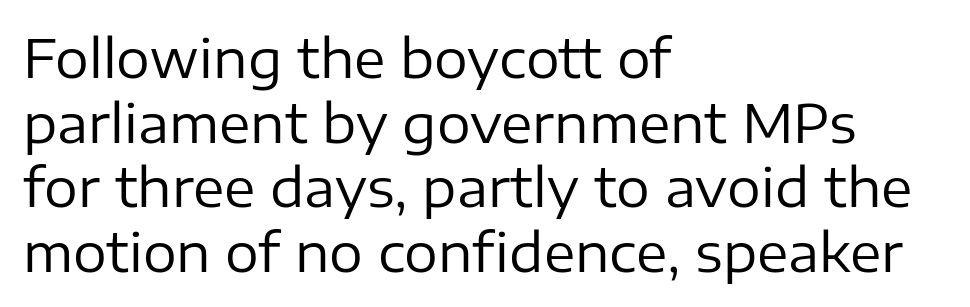
{"serif": "no", "italic": "no", "bold": "no", "weight": "regular", "width": "normal", "stroke_contrast": "low", "x_height": "medium", "monospaced": "no", "underline": "no", "align": "left", "line_spacing_ratio": 1.22, "letter_spacing": "normal", "letter_spacing_em": 0.0, "glyph_px": 53}
